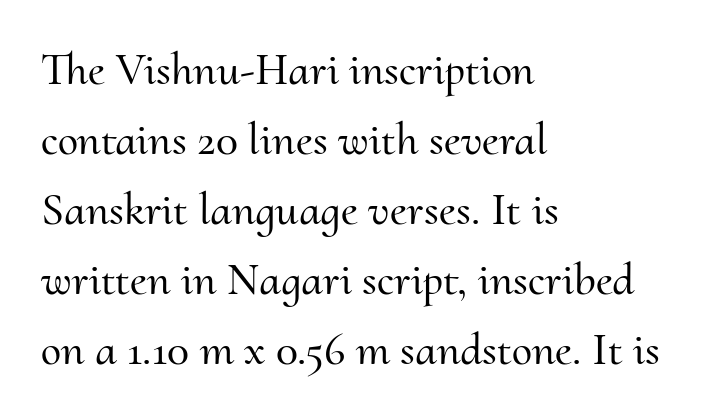
{"serif": "yes", "italic": "no", "width": "normal", "stroke_contrast": "medium", "x_height": "small", "monospaced": "no", "underline": "no", "align": "left", "line_spacing": "normal", "line_spacing_ratio": 1.52, "letter_spacing": "normal", "letter_spacing_em": 0.0, "glyph_px": 46}
